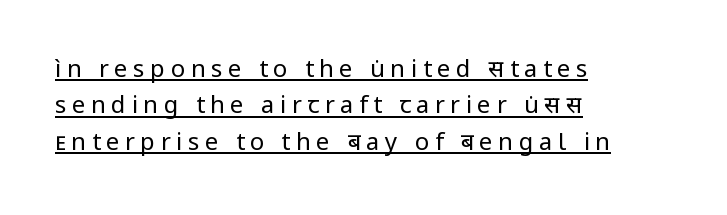
{"italic": "no", "bold": "no", "underline": "yes", "align": "left", "line_spacing": "normal", "line_spacing_ratio": 1.52, "letter_spacing": "wide", "letter_spacing_em": 0.23, "glyph_px": 24}
